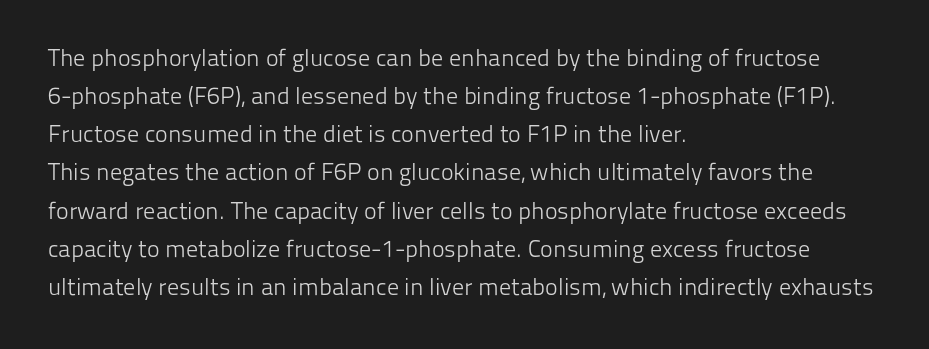
{"italic": "no", "bold": "no", "underline": "no", "align": "left", "line_spacing": "normal", "line_spacing_ratio": 1.59, "letter_spacing": "normal", "letter_spacing_em": 0.0, "glyph_px": 24}
